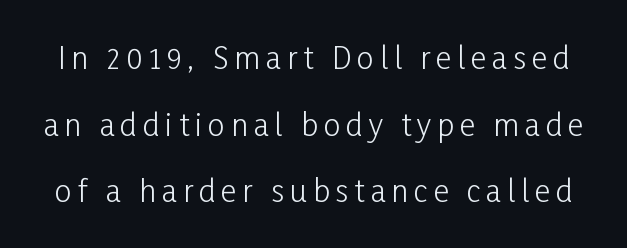
Q: Is the text bold? A: No.
Q: Is the text italic (slanted)? A: No, it is upright.
Q: Is the typeface a serif or a sans-serif typeface? A: Sans-serif.
Q: Is the text underlined? A: No.
Q: Is the spacing between letters normal or unusually wide? A: Unusually wide.
Q: Is the spacing between lines tight, normal or loose? A: Loose.
Q: Width (condensed, normal, or wide)? A: Condensed.
Q: Stroke contrast? A: Low.
Q: x-height? A: Medium.
Q: Monospaced? A: No.
